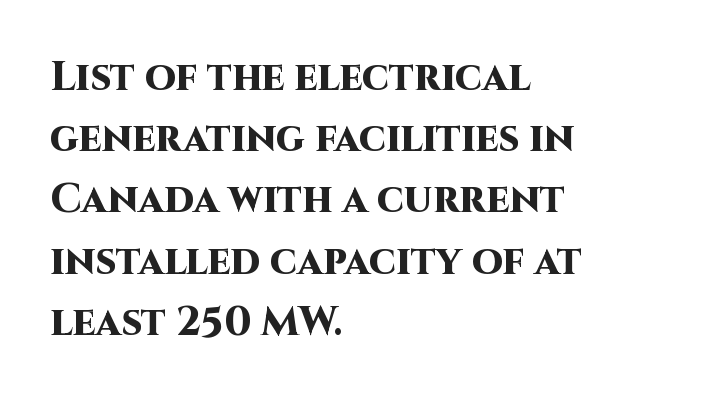
As a designer I'd log this as weight 700, bold. Is this a fixed-width face? No — the glyphs have proportional, varying widths. Leading matches the norm, producing a regular column. Serifs: no, the terminals of the letterforms are clean. Compared with a centered layout, this one pins lines to the left instead.
